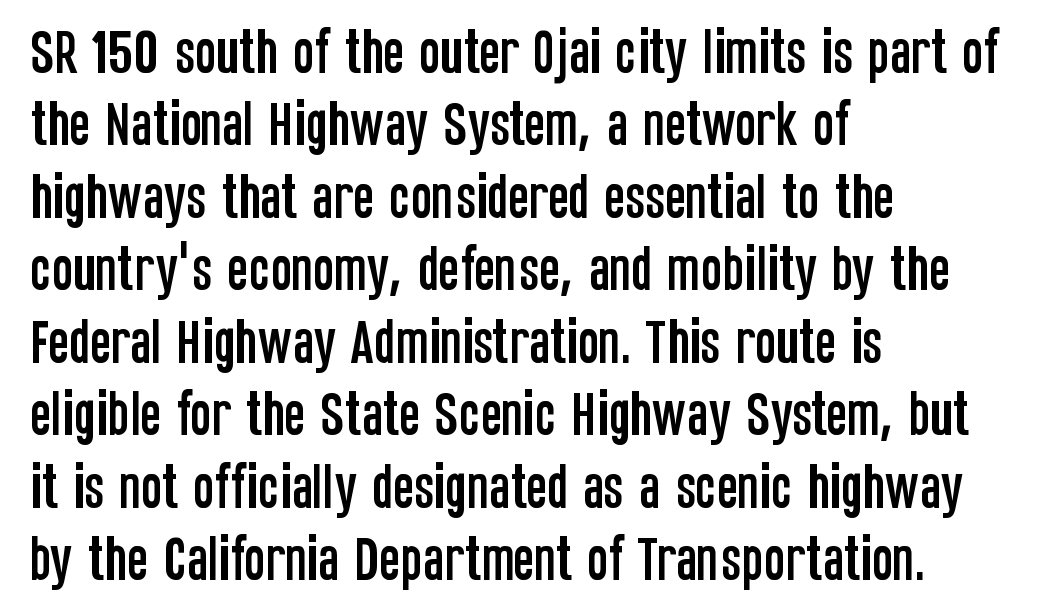
Rule under the text: the space is simply empty. Inter-character spacing is left at the font's built-in metrics. A typesetter would call this proportional, since set widths differ per character. The lettering stays uniformly vertical, giving the passage a roman look.
